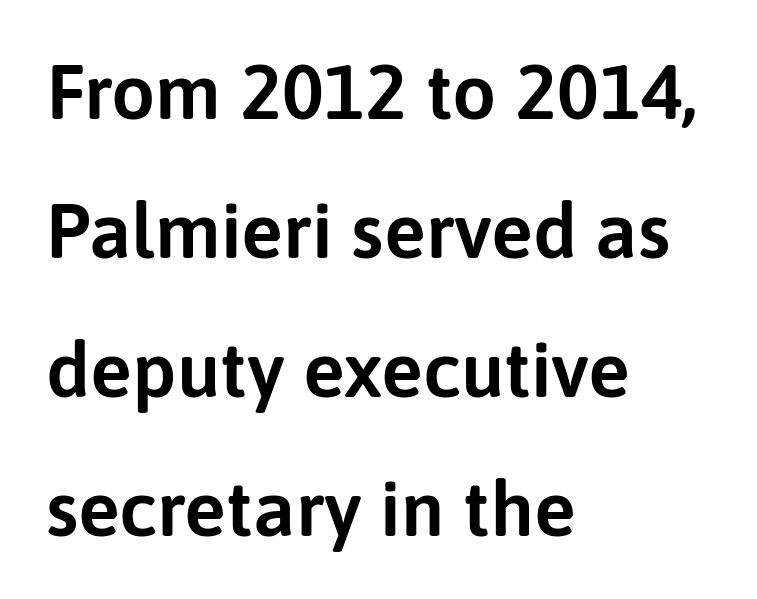
The image shows 78 px sans-serif type, upright; set left-aligned, line spacing 1.78x, normal letter spacing, not underlined; low stroke contrast and a medium x-height.
